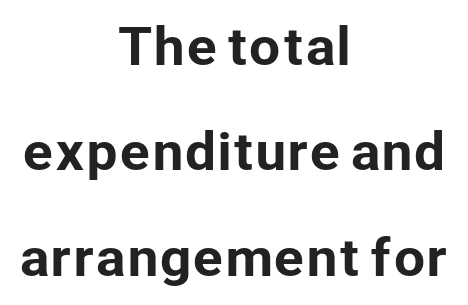
The image shows 50 px sans-serif type, upright; set centered, loose line spacing (2.11x), normal letter spacing, not underlined; low stroke contrast and a medium x-height.
